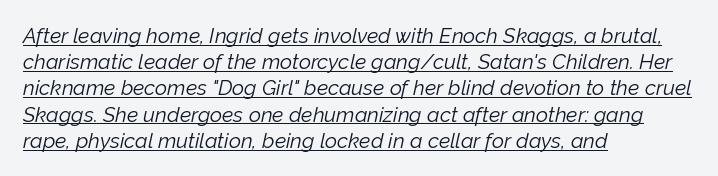
The image shows 21 px text type, italic (leaning right); set left-aligned, normal line spacing (1.25x), normal letter spacing, underlined.
